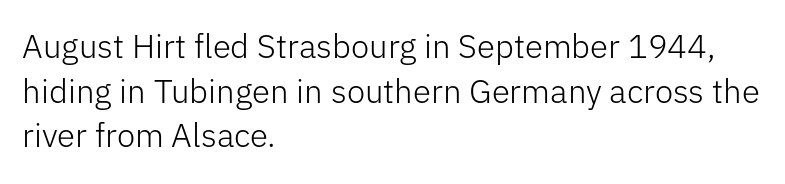
The image shows 33 px light sans-serif type, upright; set left-aligned, normal line spacing (1.35x), normal letter spacing, not underlined; low stroke contrast and a medium x-height.
